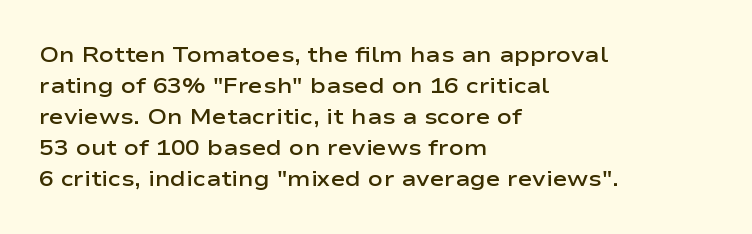
Does extra space separate the letters? No, they use regular spacing. Italic? Not at all — the glyphs are vertical. Notice how the passage keeps a crisp vertical edge on the left only. In terms of leading, this rendering sits right in the middle.
